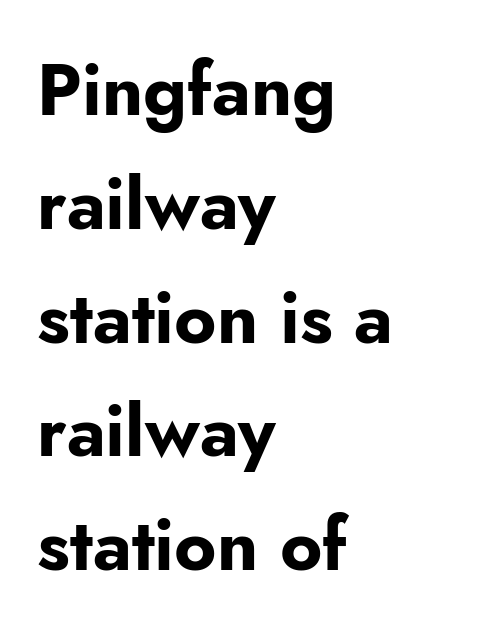
The image shows 72 px bold sans-serif type, upright; set left-aligned, normal line spacing (1.58x), normal letter spacing, not underlined; low stroke contrast and a small x-height.
